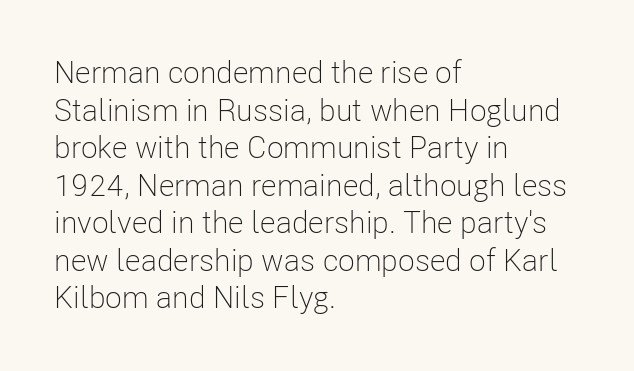
{"serif": "no", "italic": "no", "bold": "no", "weight": "light", "width": "condensed", "stroke_contrast": "low", "x_height": "medium", "monospaced": "no", "underline": "no", "align": "left", "line_spacing_ratio": 1.21, "letter_spacing": "normal", "letter_spacing_em": 0.0, "glyph_px": 31}
